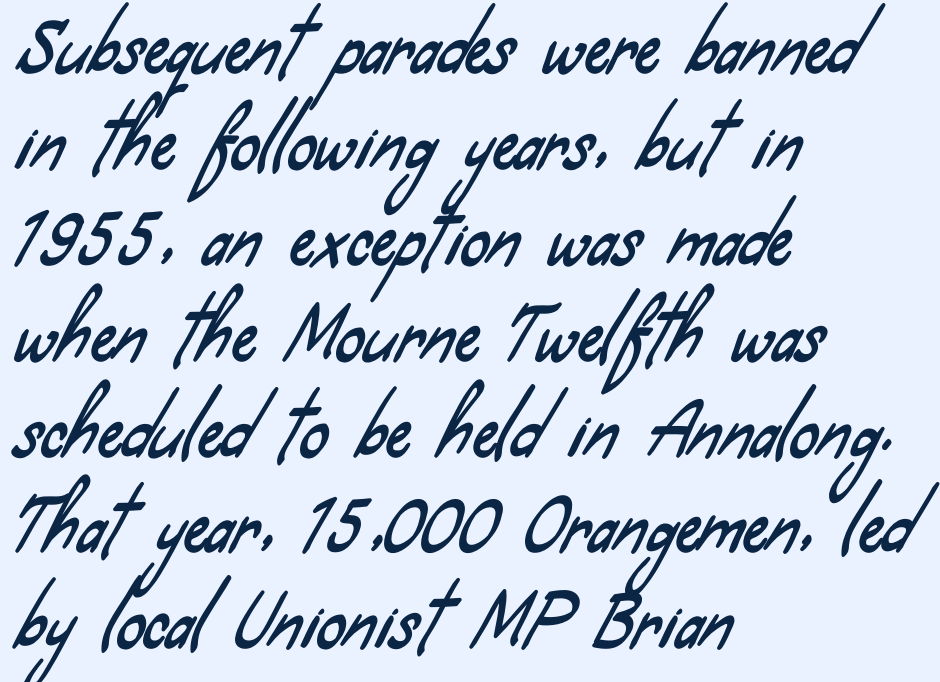
The image shows 70 px condensed sans-serif type; set left-aligned, normal line spacing (1.37x), normal letter spacing, not underlined; low stroke contrast and a small x-height.
